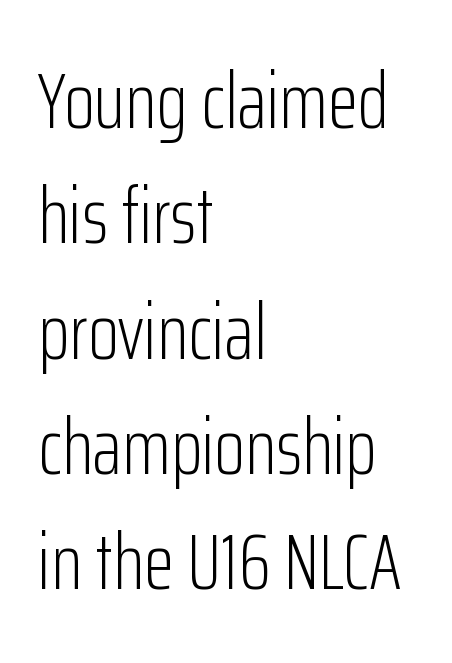
Q: Is the text bold? A: No.
Q: Is the text italic (slanted)? A: No, it is upright.
Q: Is the typeface a serif or a sans-serif typeface? A: Sans-serif.
Q: Is the text underlined? A: No.
Q: How is the paragraph aligned? A: Left-aligned.
Q: Is the spacing between letters normal or unusually wide? A: Normal.
Q: Is the spacing between lines tight, normal or loose? A: Normal.
Q: Width (condensed, normal, or wide)? A: Condensed.
Q: Stroke contrast? A: Low.
Q: x-height? A: Medium.
Q: Monospaced? A: No.
